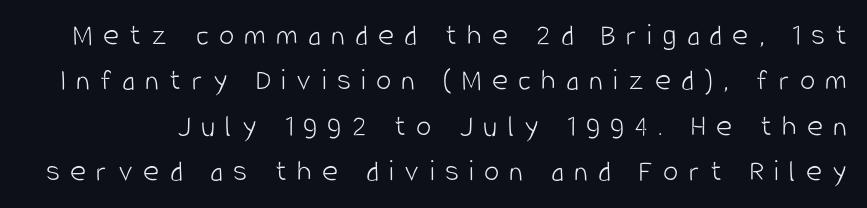
Nobody drew a line under any word here. The weight would be labelled regular, book, light, or lighter still. Tall strokes in this sample are plumb rather than angled. Note: no serifs on the glyphs. Do the characters align in a grid? No, the font is proportional. This rendering widens character spacing well past its baseline value.
